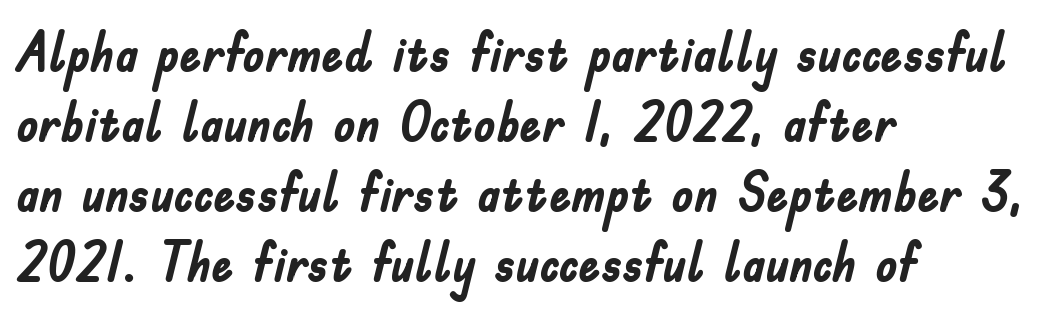
Typesetter's note: full bold, strokes at maximum text heaviness. Spacing verdict: proportional, widths tailored to each character. This is sans-serif lettering, the kind often seen on screens and signage. The paragraph has a hard left edge and a soft right edge. Nobody touched the tracking dial on this one.
